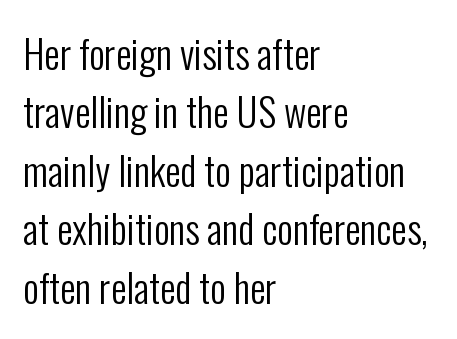
The image shows 39 px regular-weight, condensed sans-serif type, upright; set left-aligned, normal line spacing (1.5x), normal letter spacing, not underlined; low stroke contrast and a medium x-height.
